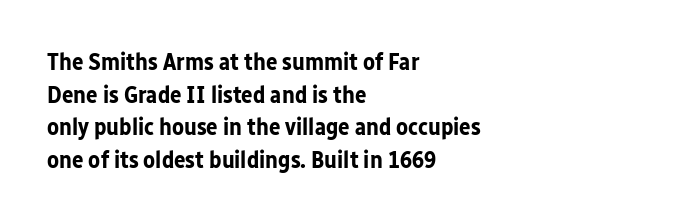
Q: Is the text bold? A: Yes.
Q: Is the text italic (slanted)? A: No, it is upright.
Q: Is the text underlined? A: No.
Q: How is the paragraph aligned? A: Left-aligned.
Q: Is the spacing between letters normal or unusually wide? A: Normal.
Q: Is the spacing between lines tight, normal or loose? A: Normal.
